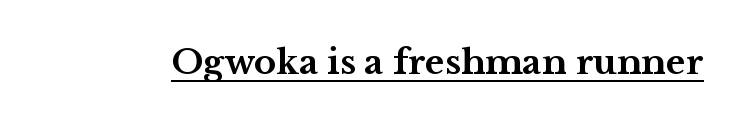
Q: Is the text bold? A: Yes.
Q: Is the text italic (slanted)? A: No, it is upright.
Q: Is the typeface a serif or a sans-serif typeface? A: Serif.
Q: Is the text underlined? A: Yes.
Q: Is the spacing between letters normal or unusually wide? A: Normal.
Q: Width (condensed, normal, or wide)? A: Wide.
Q: Stroke contrast? A: Medium.
Q: x-height? A: Medium.
Q: Monospaced? A: No.
